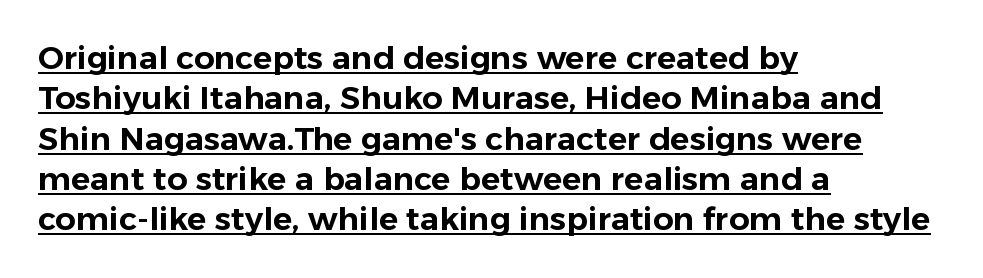
The image shows 32 px sans-serif type, upright; set left-aligned, normal line spacing (1.26x), normal letter spacing, underlined; low stroke contrast and a medium x-height.
